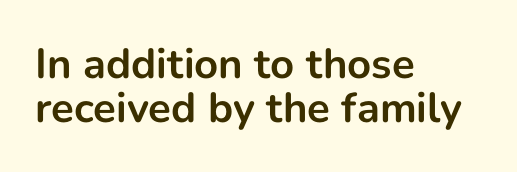
{"serif": "no", "italic": "no", "bold": "yes", "weight": "bold", "width": "normal", "stroke_contrast": "low", "x_height": "medium", "monospaced": "no", "underline": "no", "align": "left", "line_spacing": "tight", "line_spacing_ratio": 1.04, "letter_spacing": "normal", "letter_spacing_em": 0.0, "glyph_px": 42}
